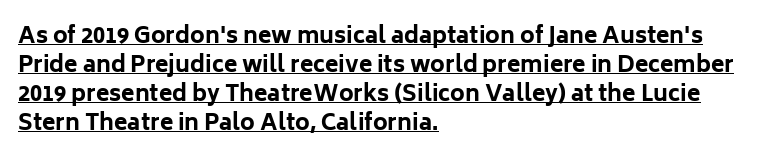
Q: Is the text bold? A: Yes.
Q: Is the text italic (slanted)? A: No, it is upright.
Q: Is the text underlined? A: Yes.
Q: How is the paragraph aligned? A: Left-aligned.
Q: Is the spacing between letters normal or unusually wide? A: Normal.
Q: Is the spacing between lines tight, normal or loose? A: Normal.
